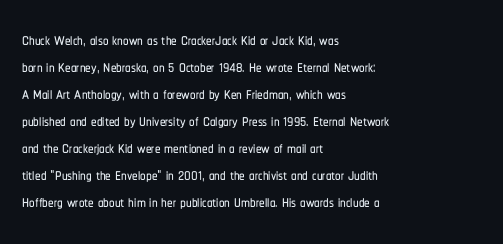
Q: Is the text italic (slanted)? A: No, it is upright.
Q: Is the text underlined? A: No.
Q: How is the paragraph aligned? A: Left-aligned.
Q: Is the spacing between letters normal or unusually wide? A: Normal.
